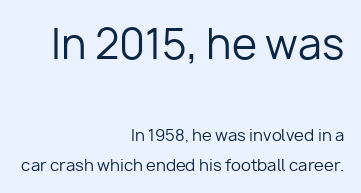
{"serif": "no", "italic": "no", "bold": "no", "weight": "regular", "width": "normal", "stroke_contrast": "low", "x_height": "medium", "monospaced": "no", "underline": "no", "align": "right", "line_spacing_ratio": 1.82, "letter_spacing": "normal", "letter_spacing_em": 0.0, "larger_block": "first", "size_ratio": 2.56, "glyph_px": 41}
